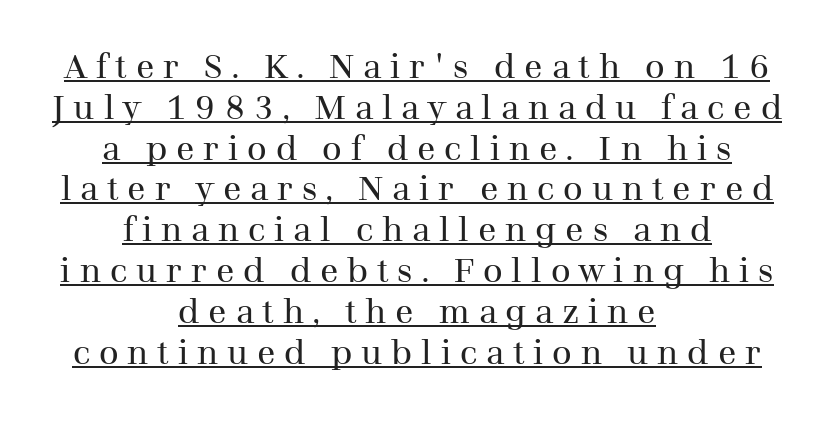
The image shows 34 px regular-weight serif type, upright; set centered, line spacing 1.2x, unusually wide letter spacing (+0.26 em), underlined; medium stroke contrast and a medium x-height.
